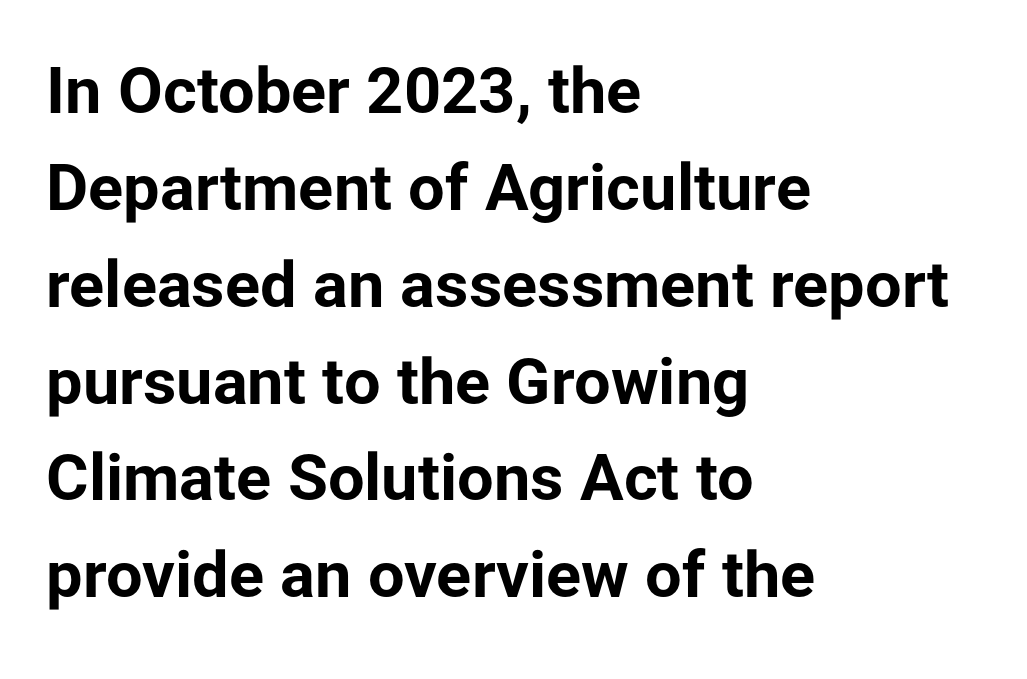
Check where the strokes stop: nothing finishes them off — pure sans. These lines are rendered in a variable-pitch font. Honestly, the letter spacing is just normal — you wouldn't notice it. The typesetter chose a ragged-right arrangement here. If you drew a line through each stem, it would be perfectly vertical. Nobody drew a line under any word here.
